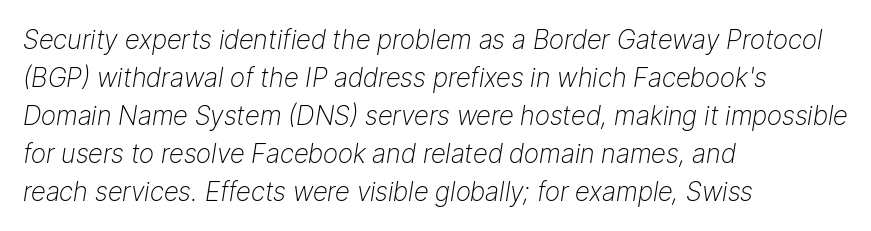
Q: Is the text bold? A: No.
Q: Is the text italic (slanted)? A: Yes, it leans right by about 9 degrees.
Q: Is the text underlined? A: No.
Q: How is the paragraph aligned? A: Left-aligned.
Q: Is the spacing between letters normal or unusually wide? A: Normal.
Q: Is the spacing between lines tight, normal or loose? A: Normal.
